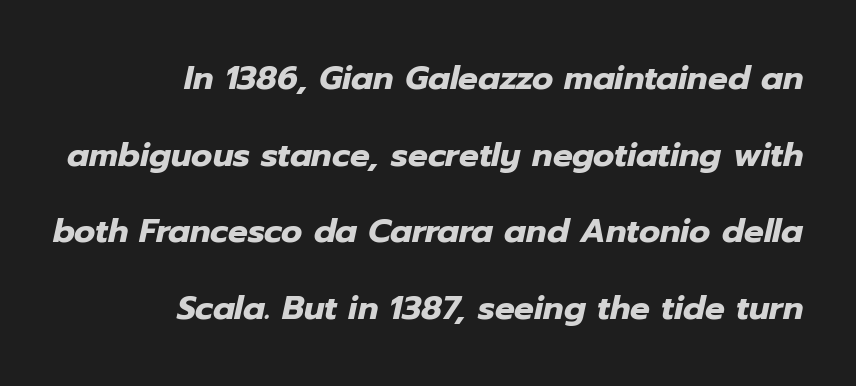
Q: Is the text bold? A: Yes.
Q: Is the text italic (slanted)? A: Yes, it leans right by about 12 degrees.
Q: Is the text underlined? A: No.
Q: How is the paragraph aligned? A: Right-aligned.
Q: Is the spacing between letters normal or unusually wide? A: Normal.
Q: Is the spacing between lines tight, normal or loose? A: Loose.
Q: Width (condensed, normal, or wide)? A: Normal.
Q: Stroke contrast? A: Low.
Q: x-height? A: Medium.
Q: Monospaced? A: No.
